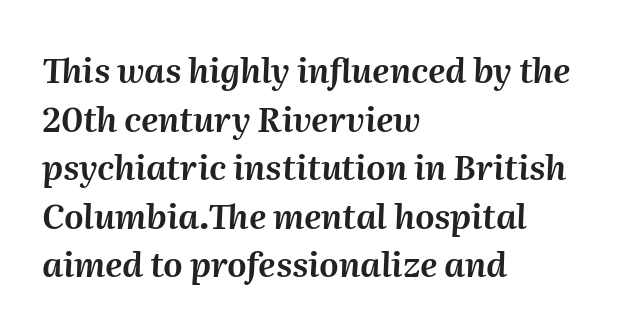
{"italic": "yes", "lean": "right", "slant_degrees": 2, "width": "normal", "stroke_contrast": "medium", "x_height": "medium", "monospaced": "no", "underline": "no", "align": "left", "line_spacing": "normal", "line_spacing_ratio": 1.43, "letter_spacing": "normal", "letter_spacing_em": 0.0, "glyph_px": 34}
